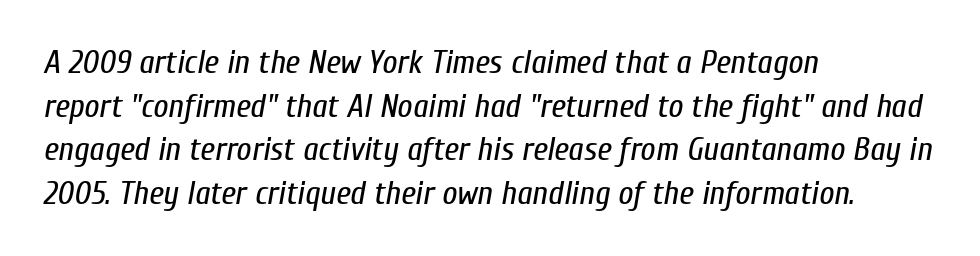
Is the stroke heavy? The answer is a plain regular-or-lighter. Observe the lean: these are italic letterforms. The ragged edge is on the right, which tells us the setting is flush left. Nobody drew a line under any word here. The face used here is proportionally spaced, like ordinary book or web type. The vertical gap from one line to the next is medium.
